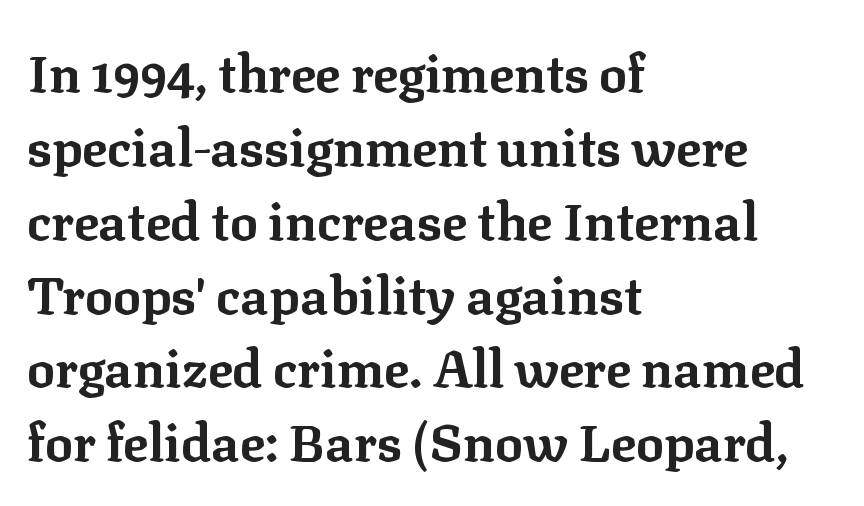
The string is rendered with underlining switched off. These lines carry a lot of weight — the face is fully bold. If you drew a line through each stem, it would be perfectly vertical. Are there feet on the stems? There are — it's a serif. The letters advance in unequal steps, a hallmark of proportional type. This block has exactly the height ordinary leading produces.
